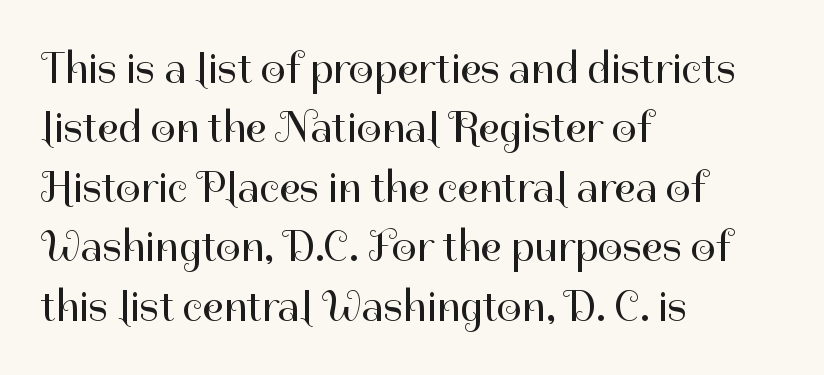
The image shows 44 px regular-weight sans-serif type, upright; set left-aligned, normal line spacing (1.35x), normal letter spacing, not underlined; high stroke contrast and a medium x-height.
